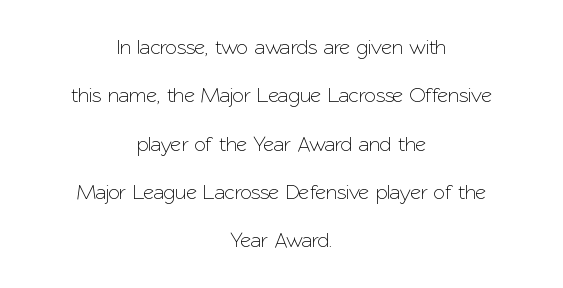
Tracking here is standard; glyphs follow each other at the usual distance. Every character sits straight up, as roman type does. Type without underlining. Reading down the column, the eye jumps a long way to each next line. Does the copy run flush right? No — it is centered line by line.
